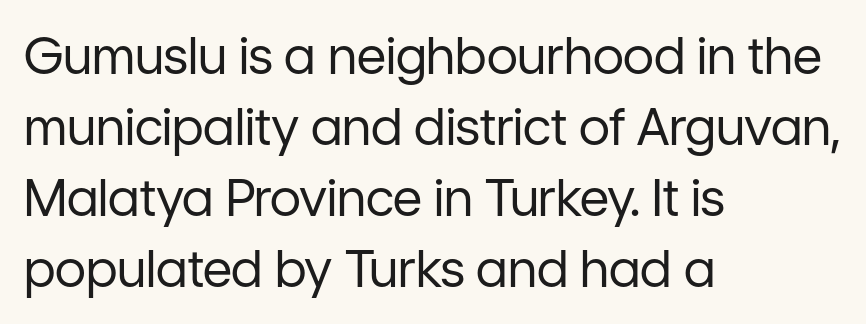
{"serif": "no", "italic": "no", "bold": "no", "weight": "regular", "width": "normal", "stroke_contrast": "low", "x_height": "medium", "monospaced": "no", "underline": "no", "align": "left", "line_spacing": "normal", "line_spacing_ratio": 1.39, "letter_spacing": "normal", "letter_spacing_em": 0.0, "glyph_px": 51}
